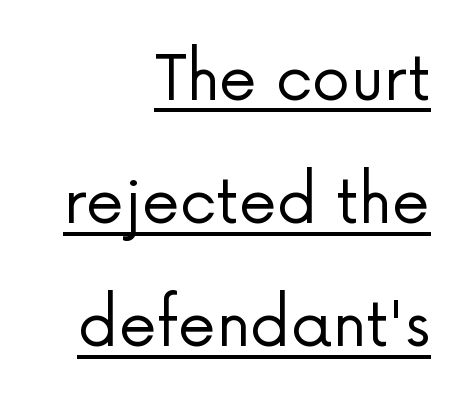
Q: Is the text bold? A: No.
Q: Is the text italic (slanted)? A: No, it is upright.
Q: Is the typeface a serif or a sans-serif typeface? A: Sans-serif.
Q: Is the text underlined? A: Yes.
Q: How is the paragraph aligned? A: Right-aligned.
Q: Is the spacing between letters normal or unusually wide? A: Normal.
Q: Is the spacing between lines tight, normal or loose? A: Loose.
Q: Width (condensed, normal, or wide)? A: Normal.
Q: Stroke contrast? A: Low.
Q: x-height? A: Medium.
Q: Monospaced? A: No.
